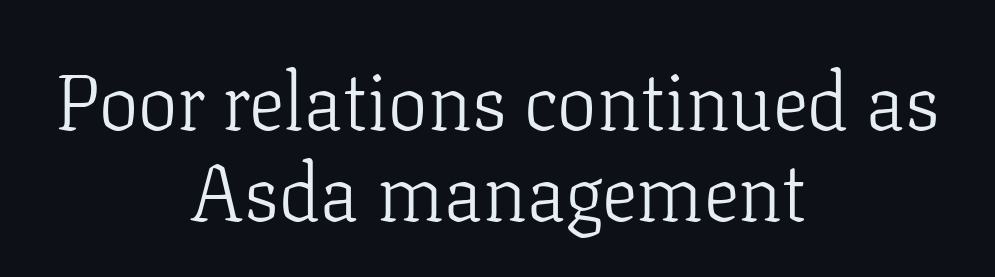
Q: Is the text bold? A: No.
Q: Is the text italic (slanted)? A: No, it is upright.
Q: Is the typeface a serif or a sans-serif typeface? A: Serif.
Q: Is the text underlined? A: No.
Q: How is the paragraph aligned? A: Centered.
Q: Is the spacing between letters normal or unusually wide? A: Normal.
Q: Is the spacing between lines tight, normal or loose? A: Tight.
Q: Width (condensed, normal, or wide)? A: Normal.
Q: Stroke contrast? A: Low.
Q: x-height? A: Medium.
Q: Monospaced? A: No.
